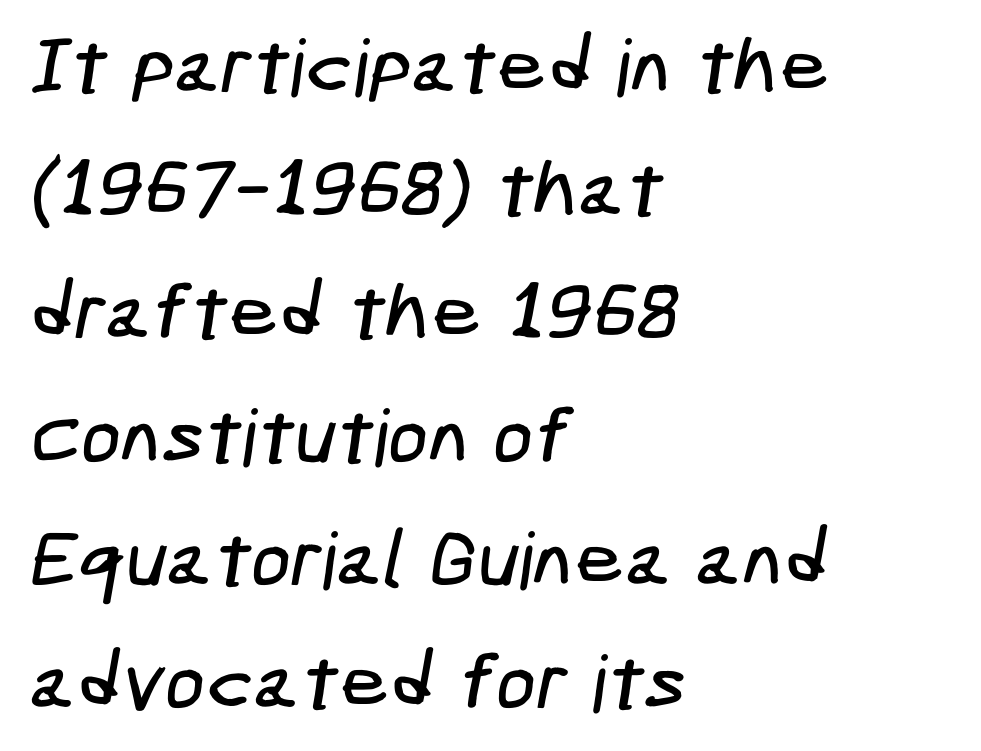
The image shows 79 px condensed sans-serif type; set left-aligned, normal line spacing (1.56x), normal letter spacing, not underlined; low stroke contrast and a medium x-height.
